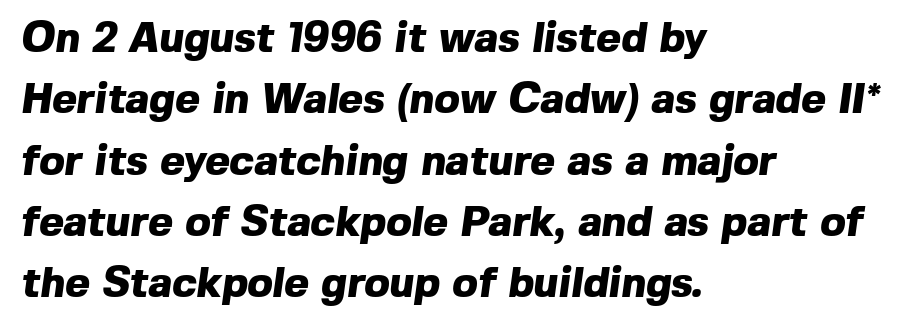
I'd call this a sans setting — the letters go barefoot. Type without underlining. The rendering uses a moderate line-height, typical for paragraphs. You could call the tracking neutral — neither tight nor loose. The letters advance in unequal steps, a hallmark of proportional type. Typographic density is high because the face is bold.
